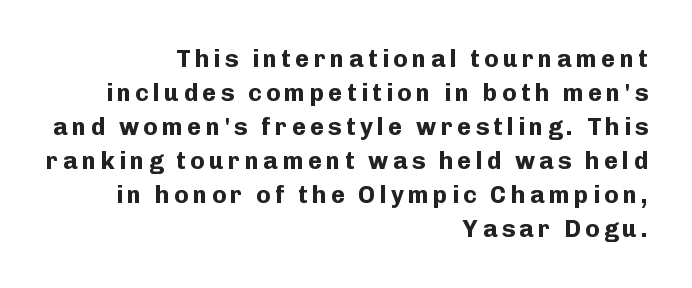
The image shows 24 px bold type, upright; set right-aligned, normal line spacing (1.42x), not underlined.
